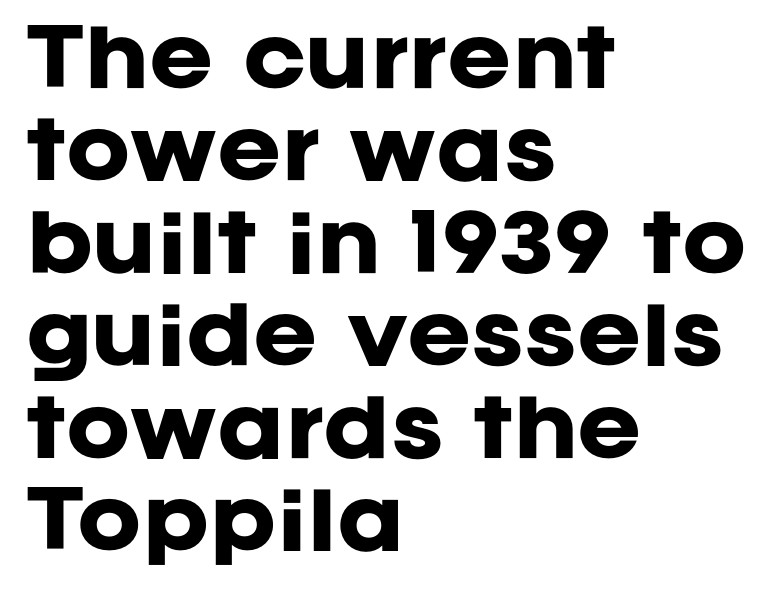
{"serif": "no", "italic": "no", "bold": "yes", "weight": "heavy", "width": "normal", "stroke_contrast": "low", "x_height": "large", "monospaced": "no", "underline": "no", "align": "left", "line_spacing_ratio": 1.2, "letter_spacing": "normal", "letter_spacing_em": 0.0, "glyph_px": 77}
